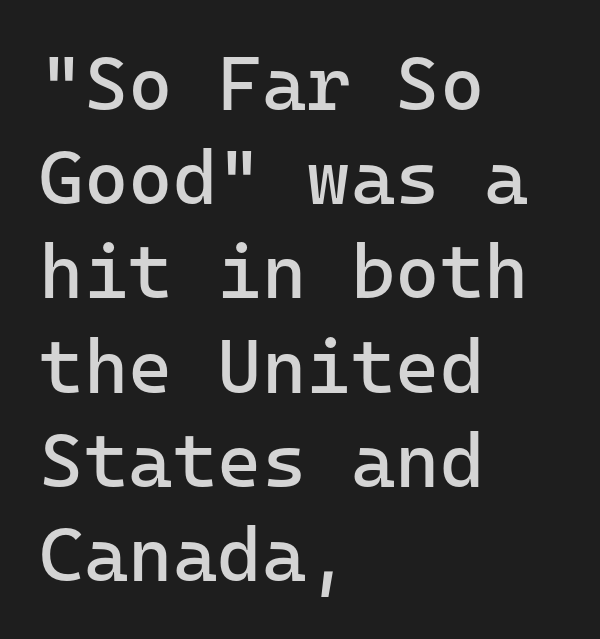
{"serif": "no", "italic": "no", "bold": "no", "weight": "regular", "width": "normal", "stroke_contrast": "low", "x_height": "medium", "monospaced": "yes", "underline": "no", "align": "left", "line_spacing_ratio": 1.24, "letter_spacing": "normal", "letter_spacing_em": 0.0, "glyph_px": 76}
